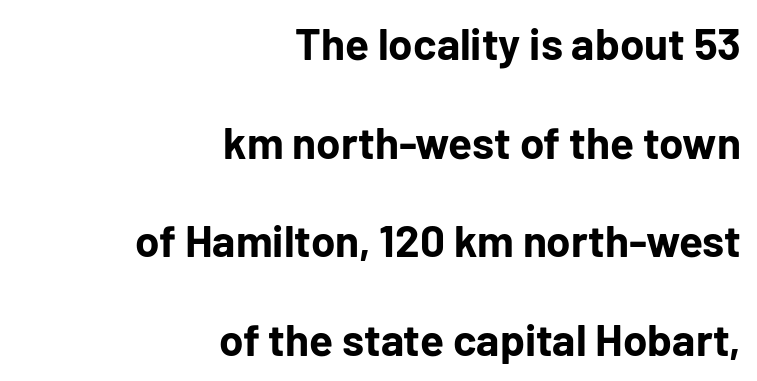
The image shows 44 px bold sans-serif type, upright; set right-aligned, loose line spacing (2.24x), normal letter spacing, not underlined; low stroke contrast and a medium x-height.
